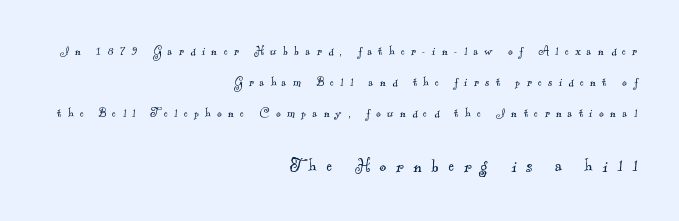
The image shows 21 px text type; set right-aligned, loose line spacing (2.22x), unusually wide letter spacing (+0.46 em), not underlined; the second (bottom) block is 1.5x larger.
